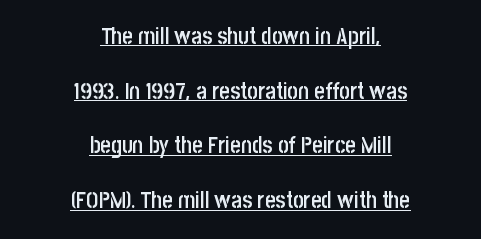
These lines keep a tight, regular rhythm from letter to letter. A typographer would call this underscored text. Teacher's note: observe the equal gaps on both sides — that is centered alignment. These lines carry some extra weight — a demibold, not a full bold. These lines stand farther apart than default settings would place them.
